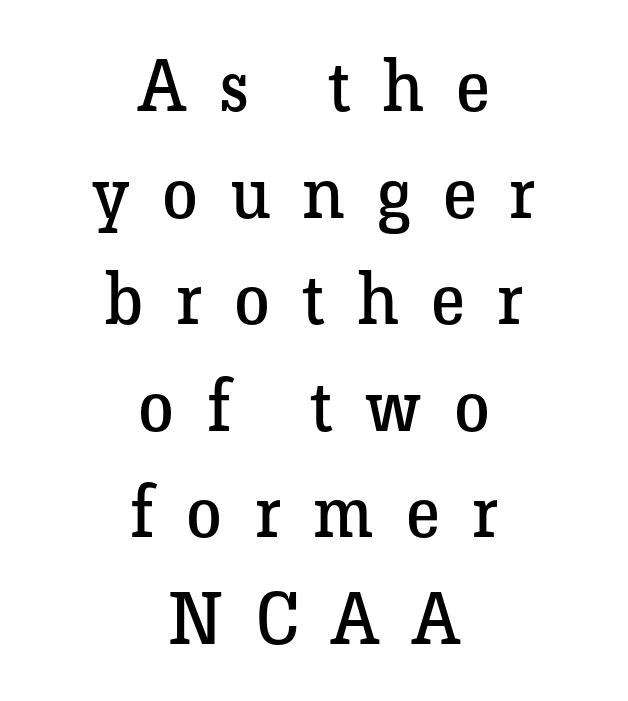
Q: Is the text bold? A: No.
Q: Is the text italic (slanted)? A: No, it is upright.
Q: Is the typeface a serif or a sans-serif typeface? A: Serif.
Q: Is the text underlined? A: No.
Q: How is the paragraph aligned? A: Centered.
Q: Is the spacing between letters normal or unusually wide? A: Unusually wide.
Q: Is the spacing between lines tight, normal or loose? A: Normal.
Q: Width (condensed, normal, or wide)? A: Normal.
Q: Stroke contrast? A: Low.
Q: x-height? A: Medium.
Q: Monospaced? A: No.
